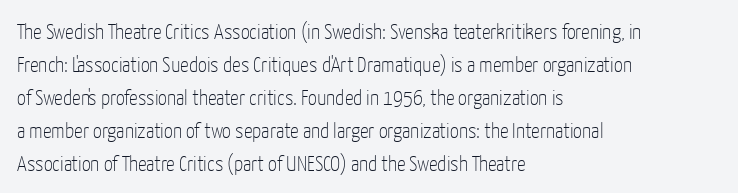
In terms of leading, this rendering sits right in the middle. Quick note: not italic, upright. Stems here are at most as thick as an everyday book face. Letter spacing: default.
